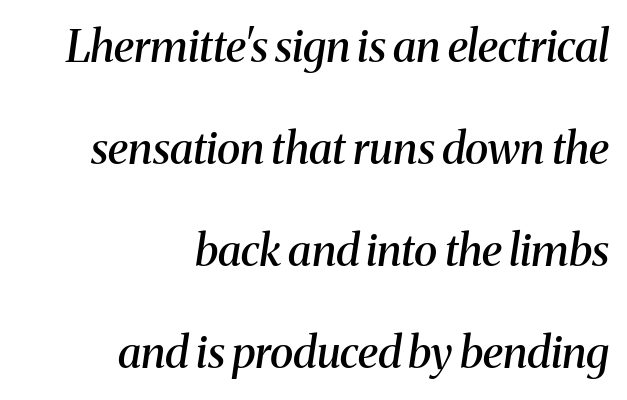
The image shows 44 px semibold serif type, italic (leaning right); set right-aligned, loose line spacing (2.32x), normal letter spacing, not underlined; medium stroke contrast and a medium x-height.
